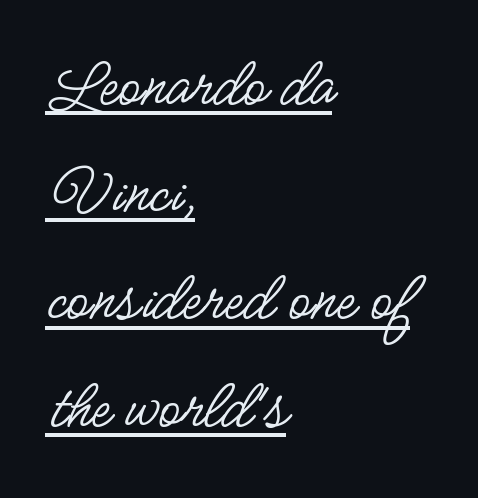
Q: Is the text bold? A: No.
Q: Is the text italic (slanted)? A: Yes.
Q: Is the typeface a serif or a sans-serif typeface? A: Sans-serif.
Q: Is the text underlined? A: Yes.
Q: How is the paragraph aligned? A: Left-aligned.
Q: Is the spacing between letters normal or unusually wide? A: Normal.
Q: Is the spacing between lines tight, normal or loose? A: Normal.
Q: Width (condensed, normal, or wide)? A: Condensed.
Q: Stroke contrast? A: Low.
Q: x-height? A: Small.
Q: Monospaced? A: No.
